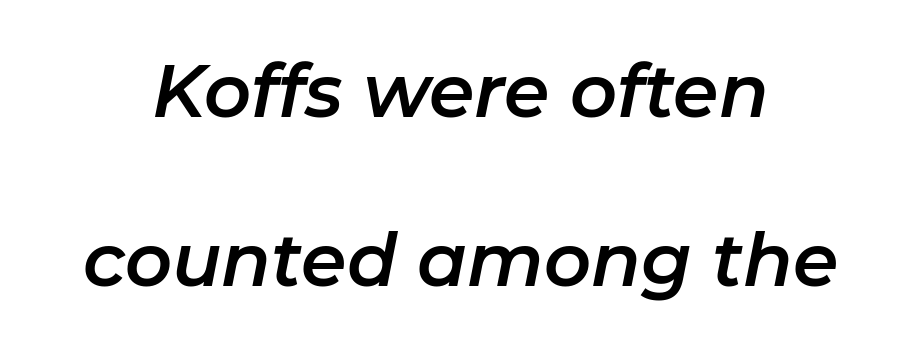
Think of a printed novel: that variable character pitch is what you see here. Visually the block forms a symmetrical silhouette, jagged on both flanks. The designer dialed line spacing up above the default. The text carries the slant typical of an italic or oblique font. Check under the words: just untouched page. Default kerning and tracking; the words read as compact shapes.
